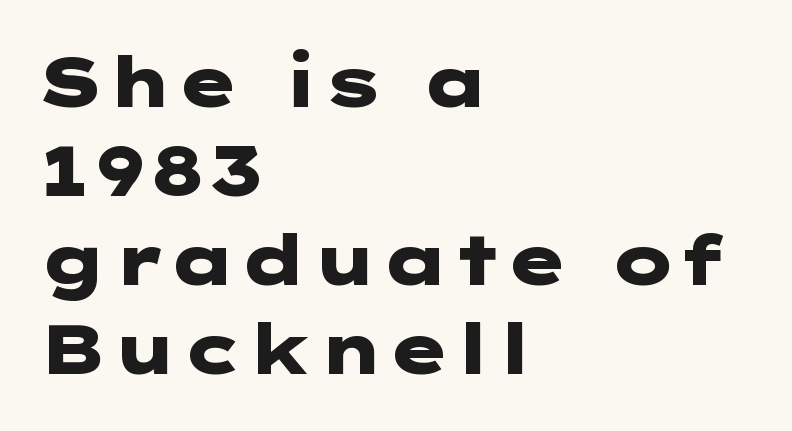
Layout note: lines flush left. You can tell it's not italic because the verticals are truly vertical. In terms of weight, the rendering is a true, heavy bold. Whoever set this chose a conventional vertical rhythm. Check under the words: just untouched page.
